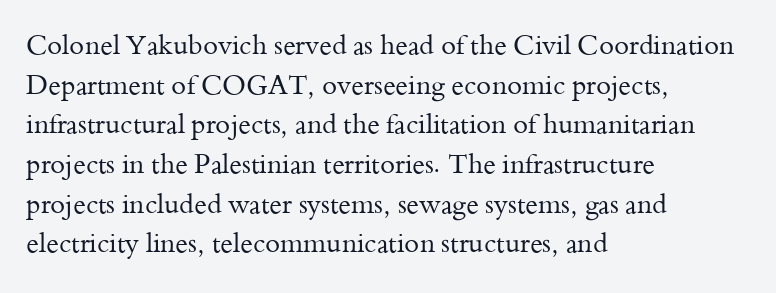
Q: Is the text bold? A: No.
Q: Is the text italic (slanted)? A: No, it is upright.
Q: Is the text underlined? A: No.
Q: How is the paragraph aligned? A: Left-aligned.
Q: Is the spacing between letters normal or unusually wide? A: Normal.
Q: Is the spacing between lines tight, normal or loose? A: Normal.
